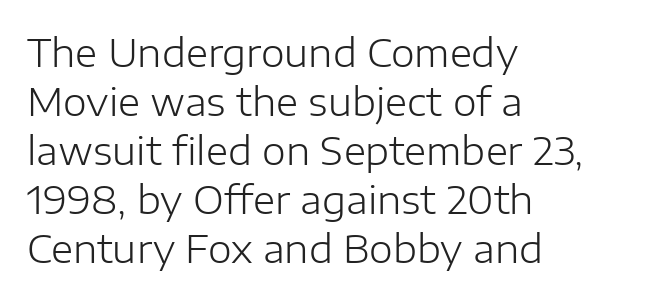
Every character sits straight up, as roman type does. The letters sit at their default tracking, neither squeezed nor spread. Visually the block forms a straight wall on the left and a jagged coastline on the right. This sample has the flowing, uneven cadence of proportional lettering.
